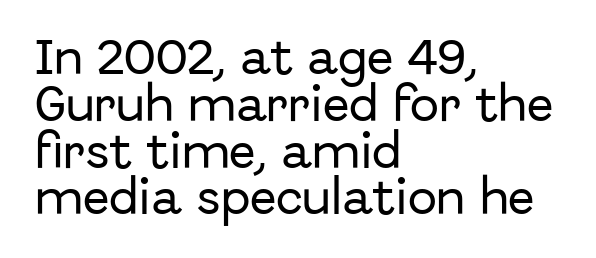
{"serif": "no", "italic": "no", "width": "normal", "stroke_contrast": "low", "x_height": "medium", "monospaced": "no", "underline": "no", "align": "left", "line_spacing_ratio": 1.2, "letter_spacing": "normal", "letter_spacing_em": 0.0, "glyph_px": 39}
